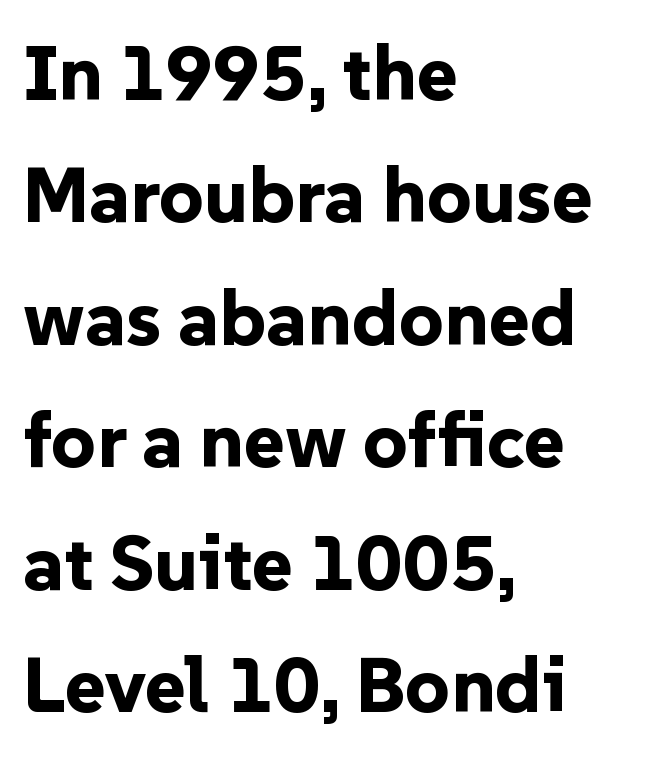
Heft: maximum for text — a bold. Which margin do the lines hug? The left one — the right edge is uneven. The letters stand upright; this is a roman face. The horizontal fit of the characters is conventional and even. The text was rendered using a sans face with plain stroke endings.
